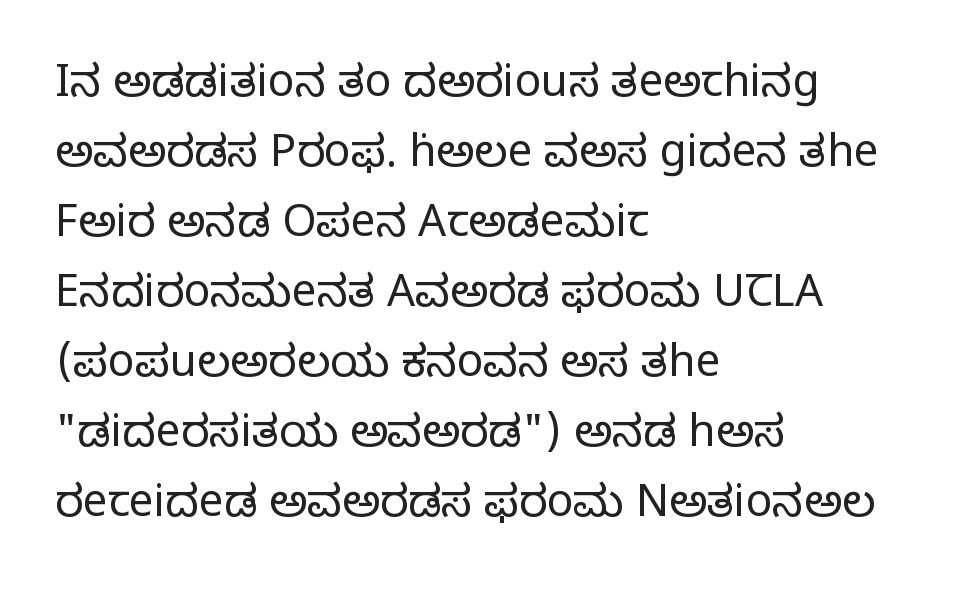
The image shows 44 px regular-weight serif type, upright; set left-aligned, normal line spacing (1.59x), normal letter spacing, not underlined; low stroke contrast and a large x-height.
